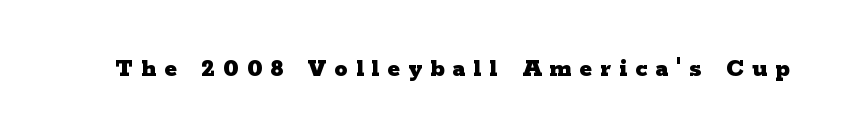
{"italic": "no", "bold": "yes", "underline": "no", "letter_spacing": "wide", "letter_spacing_em": 0.32, "glyph_px": 26}
